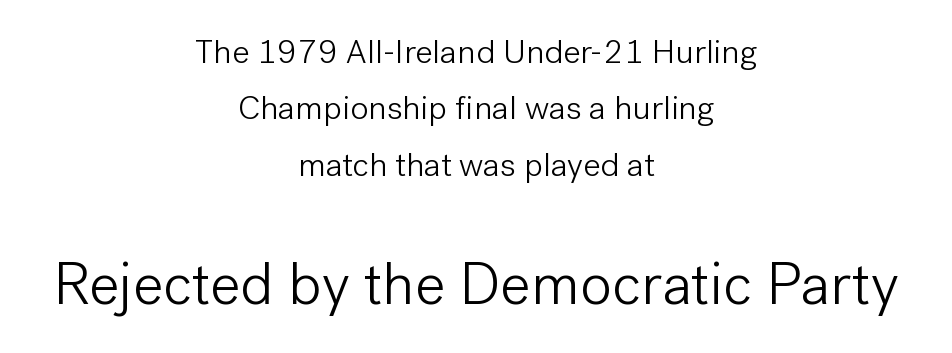
The image shows 60 px light sans-serif type, upright; set centered, normal line spacing (1.66x), normal letter spacing, not underlined; the second (bottom) block is 1.76x larger; low stroke contrast and a medium x-height.
